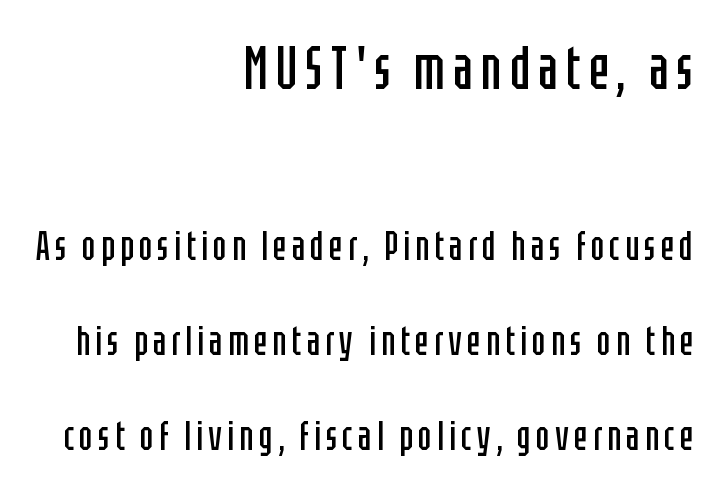
Q: Is the text bold? A: No.
Q: Is the text italic (slanted)? A: No, it is upright.
Q: Is the typeface a serif or a sans-serif typeface? A: Sans-serif.
Q: Is the text underlined? A: No.
Q: How is the paragraph aligned? A: Right-aligned.
Q: Is the spacing between lines tight, normal or loose? A: Loose.
Q: Which block of text is set in a larger size, the first (top) or the second (bottom)? A: The first (top) one.
Q: Width (condensed, normal, or wide)? A: Condensed.
Q: Stroke contrast? A: Low.
Q: x-height? A: Large.
Q: Monospaced? A: No.
